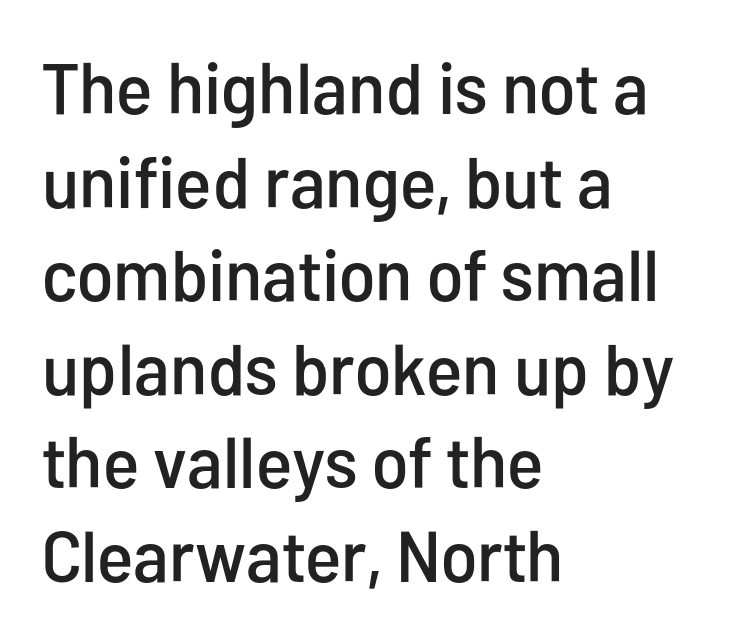
The image shows 72 px condensed sans-serif type, upright; set left-aligned, normal line spacing (1.3x), normal letter spacing, not underlined; low stroke contrast and a medium x-height.
